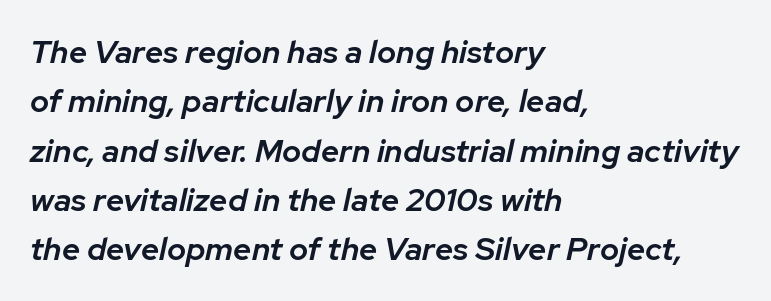
{"italic": "yes", "lean": "right", "slant_degrees": 12, "bold": "semi", "weight": "semibold", "width": "normal", "stroke_contrast": "low", "x_height": "medium", "monospaced": "no", "underline": "no", "align": "left", "line_spacing": "normal", "line_spacing_ratio": 1.54, "letter_spacing": "normal", "letter_spacing_em": 0.0, "glyph_px": 32}
